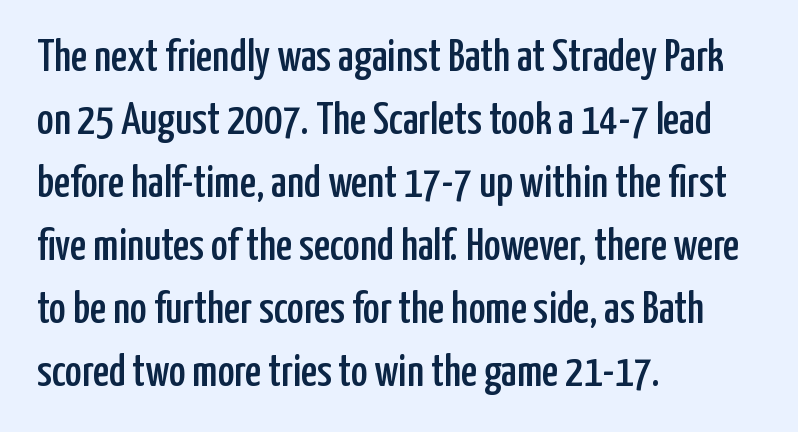
{"serif": "no", "italic": "no", "width": "condensed", "stroke_contrast": "low", "x_height": "medium", "monospaced": "no", "underline": "no", "align": "left", "line_spacing": "normal", "line_spacing_ratio": 1.4, "letter_spacing": "normal", "letter_spacing_em": 0.0, "glyph_px": 45}
